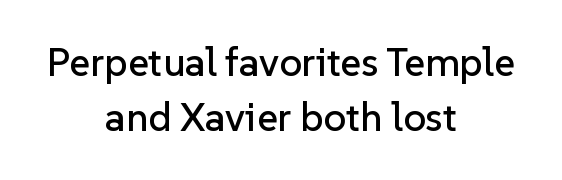
Descenders hang freely into open space. This is the regular roman posture of the typeface. Short and long lines alike share a common midpoint. The passage shown has conventional tracking throughout. Is there much room between lines? A standard amount, neither cramped nor airy.
